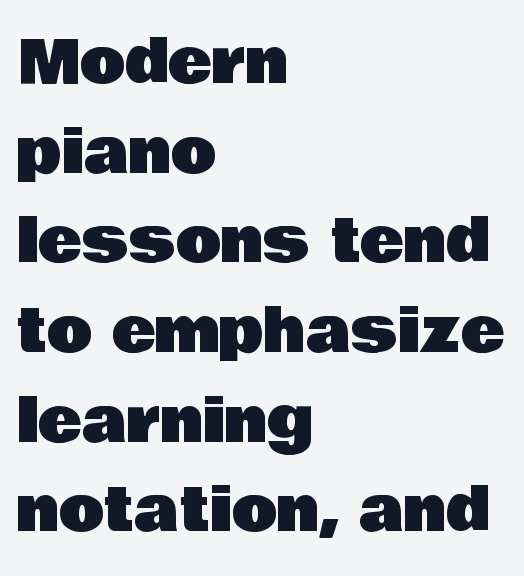
The image shows 59 px sans-serif type, upright; set left-aligned, normal line spacing (1.52x), normal letter spacing, not underlined; low stroke contrast and a large x-height.
